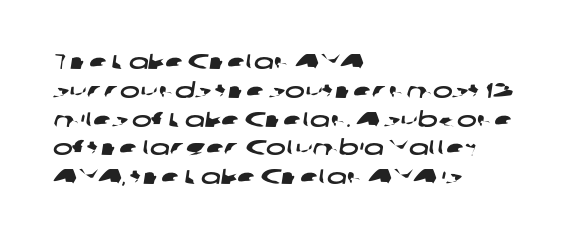
The image shows 21 px text type; set left-aligned, normal line spacing (1.37x), normal letter spacing, not underlined.
